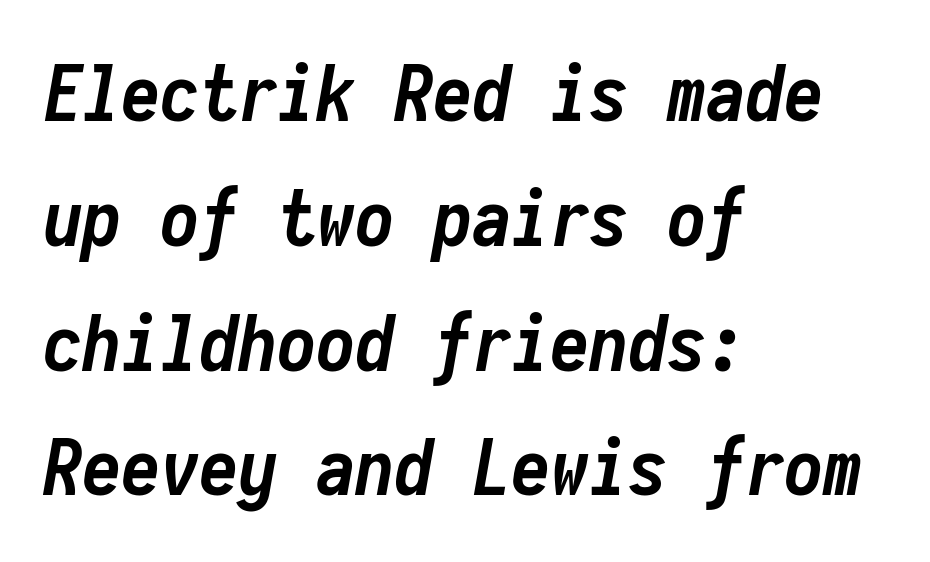
Q: Is the text bold? A: Yes.
Q: Is the text italic (slanted)? A: Yes, it leans right by about 10 degrees.
Q: Is the text underlined? A: No.
Q: How is the paragraph aligned? A: Left-aligned.
Q: Is the spacing between letters normal or unusually wide? A: Normal.
Q: Is the spacing between lines tight, normal or loose? A: Normal.
Q: Width (condensed, normal, or wide)? A: Condensed.
Q: Stroke contrast? A: Low.
Q: x-height? A: Medium.
Q: Monospaced? A: Yes.
